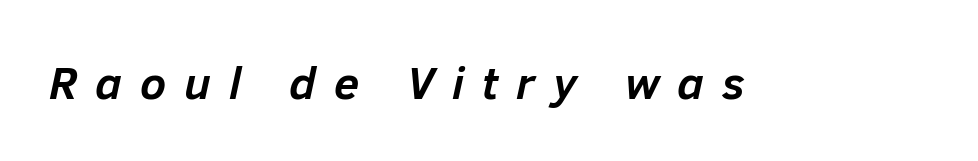
Q: Is the text bold? A: Yes.
Q: Is the text italic (slanted)? A: Yes, it leans right by about 12 degrees.
Q: Is the text underlined? A: No.
Q: Is the spacing between letters normal or unusually wide? A: Unusually wide.
Q: Width (condensed, normal, or wide)? A: Normal.
Q: Stroke contrast? A: Low.
Q: x-height? A: Medium.
Q: Monospaced? A: No.
